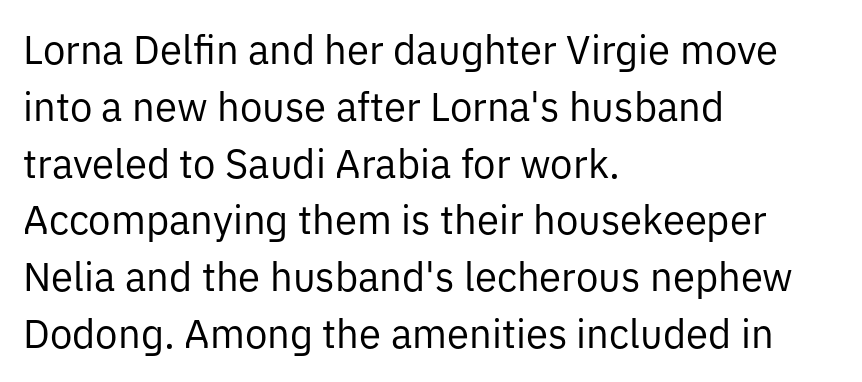
Q: Is the text bold? A: No.
Q: Is the text italic (slanted)? A: No, it is upright.
Q: Is the typeface a serif or a sans-serif typeface? A: Sans-serif.
Q: Is the text underlined? A: No.
Q: How is the paragraph aligned? A: Left-aligned.
Q: Is the spacing between letters normal or unusually wide? A: Normal.
Q: Is the spacing between lines tight, normal or loose? A: Normal.
Q: Width (condensed, normal, or wide)? A: Normal.
Q: Stroke contrast? A: Low.
Q: x-height? A: Medium.
Q: Monospaced? A: No.
